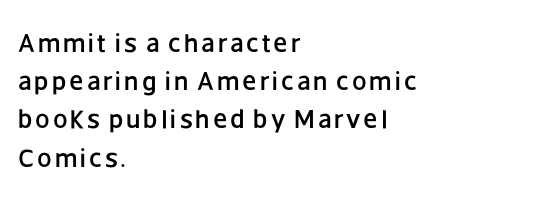
The image shows 26 px text type, upright; set left-aligned, normal line spacing (1.47x), not underlined.
